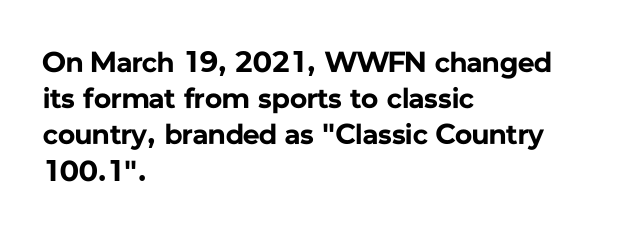
Q: Is the text bold? A: Yes.
Q: Is the text italic (slanted)? A: No, it is upright.
Q: Is the typeface a serif or a sans-serif typeface? A: Sans-serif.
Q: Is the text underlined? A: No.
Q: How is the paragraph aligned? A: Left-aligned.
Q: Is the spacing between letters normal or unusually wide? A: Normal.
Q: Is the spacing between lines tight, normal or loose? A: Normal.
Q: Width (condensed, normal, or wide)? A: Normal.
Q: Stroke contrast? A: Low.
Q: x-height? A: Medium.
Q: Monospaced? A: No.
